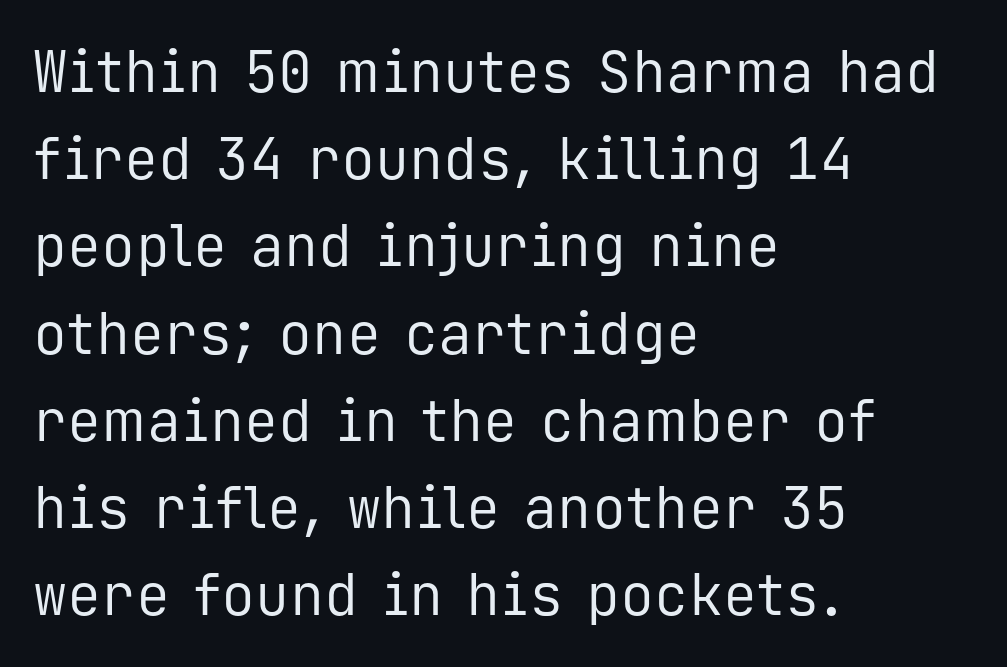
This is the regular roman posture of the typeface. Note the uniform advance width — an 'i' takes as much space as an 'm'. Does the leading feel generous? No, just average. Teacher's note: observe the even left margin — that is flush-left alignment. This rendering employs a face without finishing strokes, i.e., a sans-serif. Any mark beneath the type? The region is blank.
